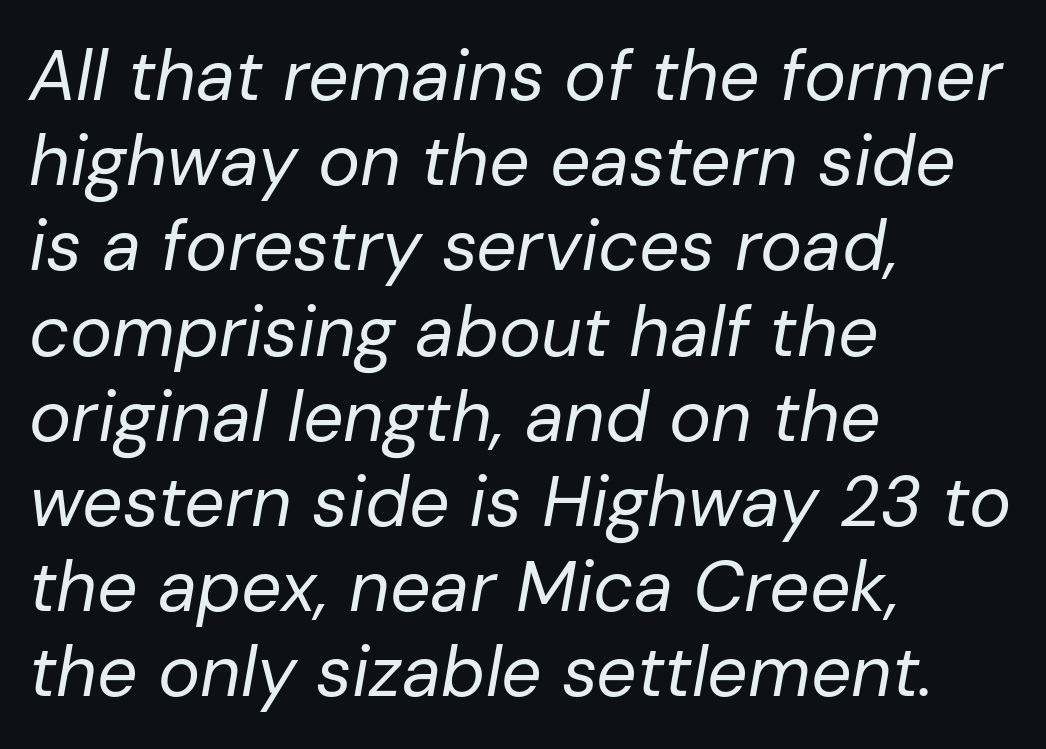
The image shows 71 px regular-weight type, italic (leaning right); set left-aligned, line spacing 1.2x, normal letter spacing, not underlined; low stroke contrast and a medium x-height.
